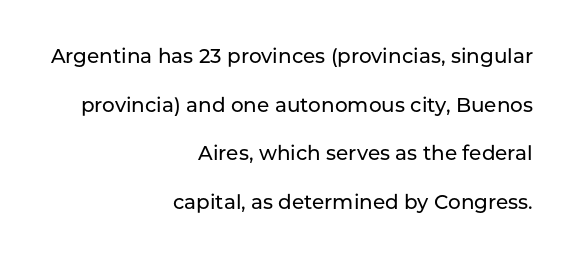
The typography opts for an upright posture over an oblique one. A typesetter would call this zero additional tracking. The leading is generous, giving the passage an open texture. Descenders hang freely into open space. Teacher's note: observe the even right margin — that is flush-right alignment.
